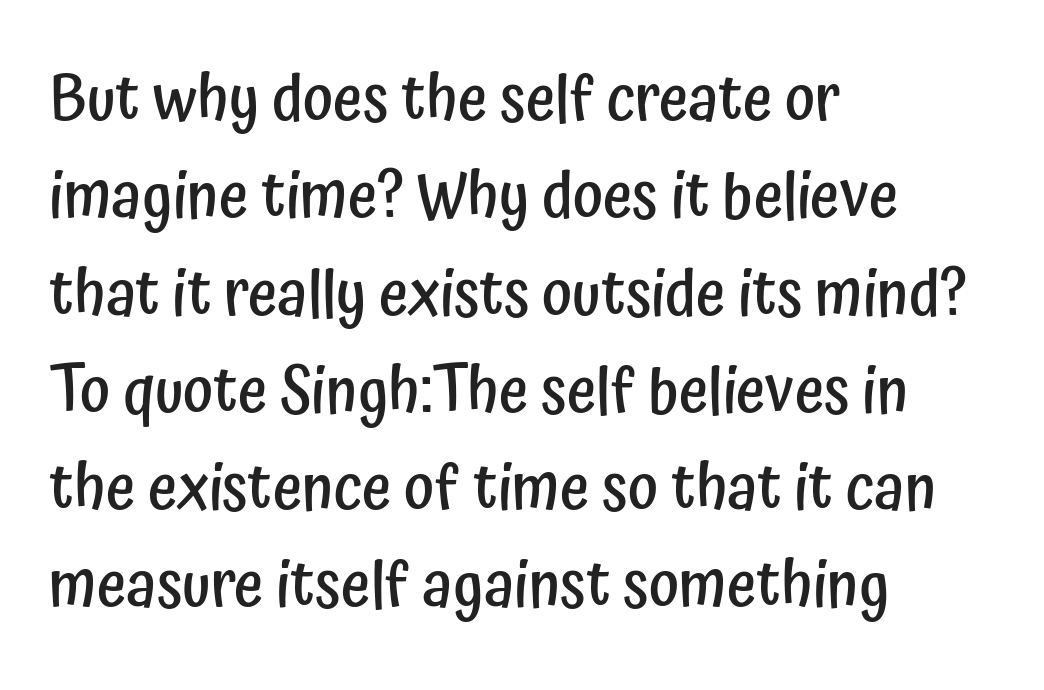
{"serif": "no", "italic": "no", "bold": "semi", "weight": "semibold", "width": "condensed", "stroke_contrast": "low", "x_height": "medium", "monospaced": "no", "underline": "no", "align": "left", "line_spacing": "normal", "line_spacing_ratio": 1.52, "letter_spacing": "normal", "letter_spacing_em": 0.0, "glyph_px": 64}
